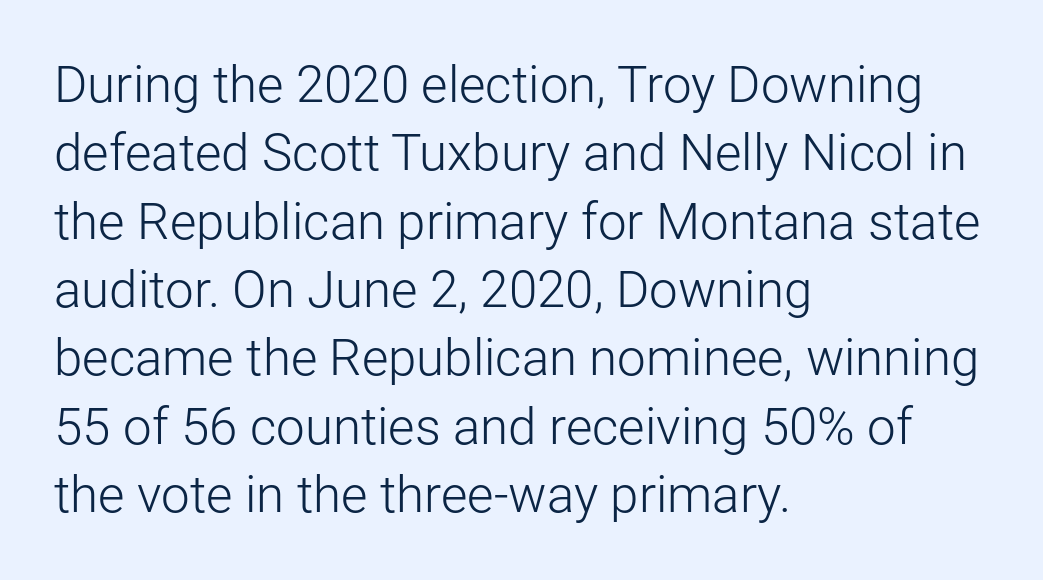
The image shows 51 px light sans-serif type, upright; set left-aligned, normal line spacing (1.34x), normal letter spacing, not underlined; low stroke contrast and a medium x-height.
